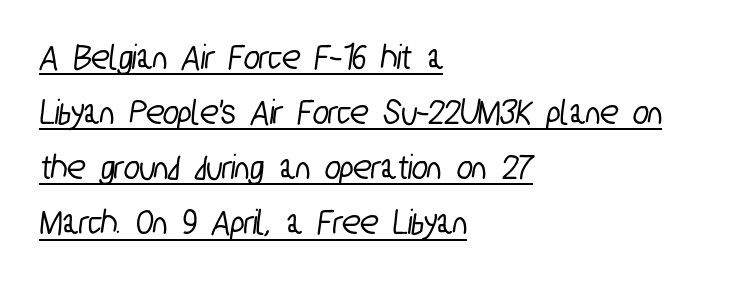
The image shows 37 px condensed sans-serif type; set left-aligned, normal line spacing (1.49x), normal letter spacing, underlined; low stroke contrast and a medium x-height.
